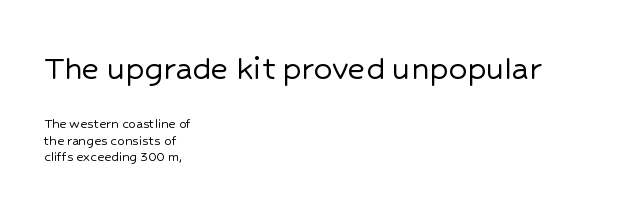
The image shows 37 px sans-serif type, upright; set left-aligned, tight line spacing (1.1x), normal letter spacing, not underlined; the first (top) block is 2.47x larger; low stroke contrast and a medium x-height.
